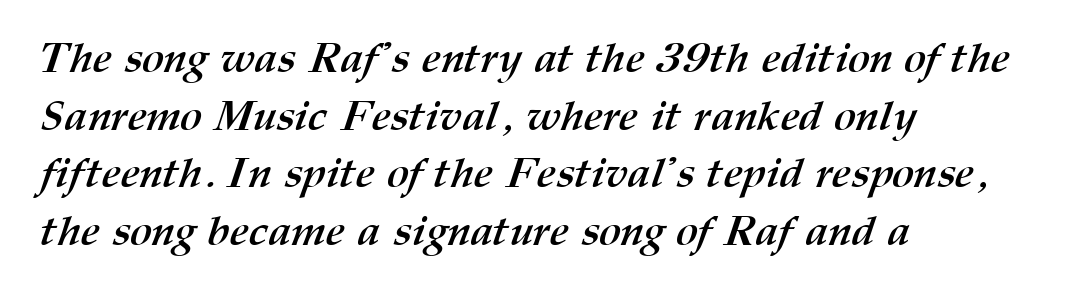
Q: Is the text bold? A: Yes.
Q: Is the text underlined? A: No.
Q: How is the paragraph aligned? A: Left-aligned.
Q: Is the spacing between letters normal or unusually wide? A: Normal.
Q: Is the spacing between lines tight, normal or loose? A: Normal.
Q: Width (condensed, normal, or wide)? A: Normal.
Q: Stroke contrast? A: Medium.
Q: x-height? A: Medium.
Q: Monospaced? A: No.
